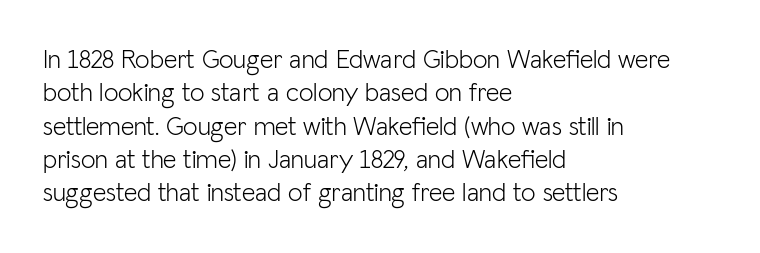
Compared with typical paragraphs, the rows here are spaced about the same. The letters stand straight up with perfectly vertical stems. Short and long lines alike share a common starting point at left. Is the stroke heavy? The answer is a plain regular-or-lighter. In terms of letterspacing, this is plain default setting. Just letters on the line, the space beneath them empty.
